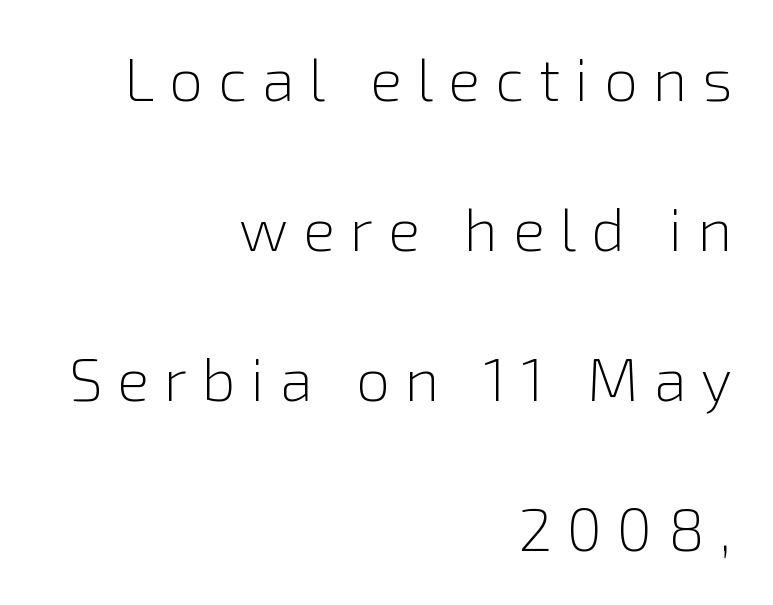
You could not count columns in this text — the font is proportionally spaced. Type without underlining. Font category for this specimen: sans-serif. Where is the straight margin? On the right. A typesetter would call this leading open, well beyond the default.
